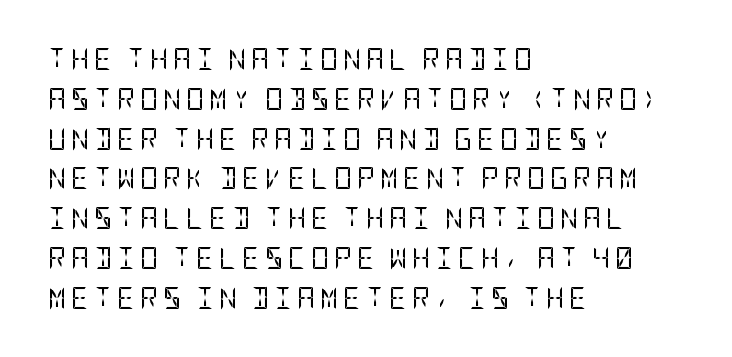
Q: Is the text bold? A: No.
Q: Is the text italic (slanted)? A: No, it is upright.
Q: Is the text underlined? A: No.
Q: How is the paragraph aligned? A: Left-aligned.
Q: Is the spacing between letters normal or unusually wide? A: Unusually wide.
